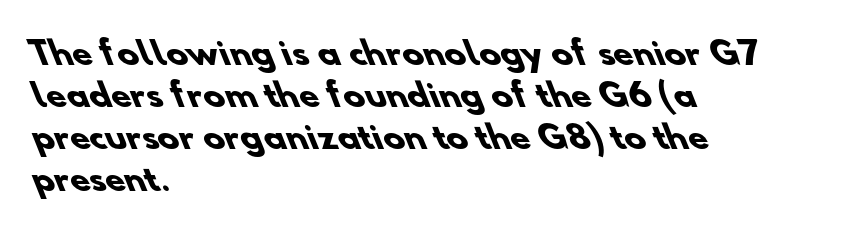
Q: Is the text bold? A: Yes.
Q: Is the typeface a serif or a sans-serif typeface? A: Sans-serif.
Q: Is the text underlined? A: No.
Q: How is the paragraph aligned? A: Left-aligned.
Q: Is the spacing between letters normal or unusually wide? A: Normal.
Q: Is the spacing between lines tight, normal or loose? A: Normal.
Q: Width (condensed, normal, or wide)? A: Normal.
Q: Stroke contrast? A: Low.
Q: x-height? A: Small.
Q: Monospaced? A: No.
